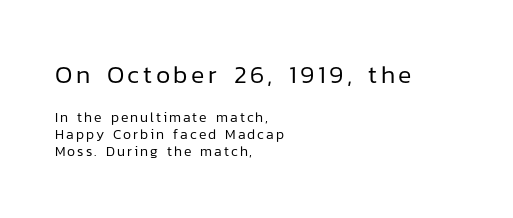
{"italic": "no", "bold": "no", "underline": "no", "align": "left", "line_spacing_ratio": 1.23, "larger_block": "first", "size_ratio": 1.79, "glyph_px": 25}
